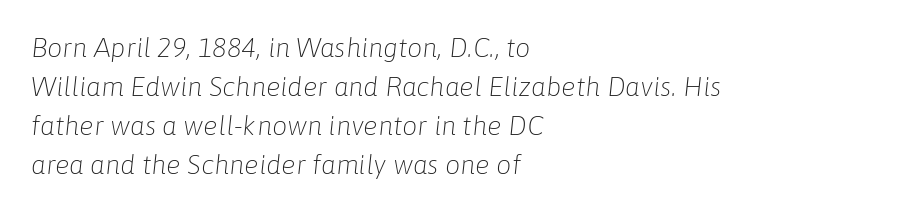
{"italic": "yes", "lean": "right", "slant_degrees": 6, "bold": "no", "underline": "no", "align": "left", "line_spacing": "normal", "line_spacing_ratio": 1.45, "letter_spacing": "normal", "letter_spacing_em": 0.0, "glyph_px": 27}
